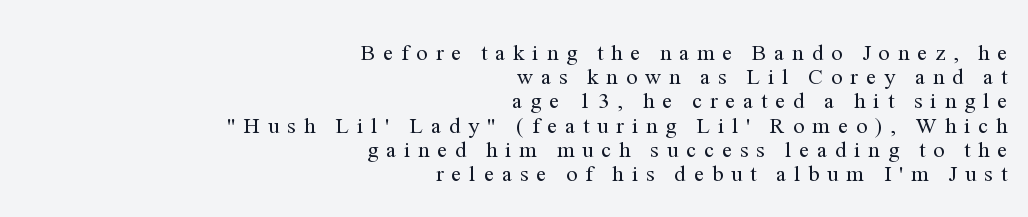
{"italic": "no", "bold": "no", "underline": "no", "align": "right", "line_spacing": "tight", "line_spacing_ratio": 1.1, "letter_spacing": "wide", "letter_spacing_em": 0.37, "glyph_px": 22}
